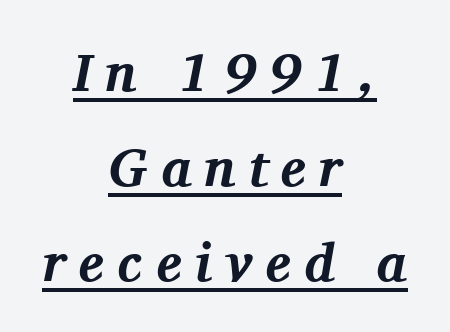
The gaps between neighbouring characters are conspicuously large. The passage shown is typed in a proportional face where columns would drift. You'd pick this weight for a headline — it's a proper bold. Tall strokes in this sample are angled rather than plumb. A typographer would call this underscored text. Neither beginnings nor endings align; midpoints do.
